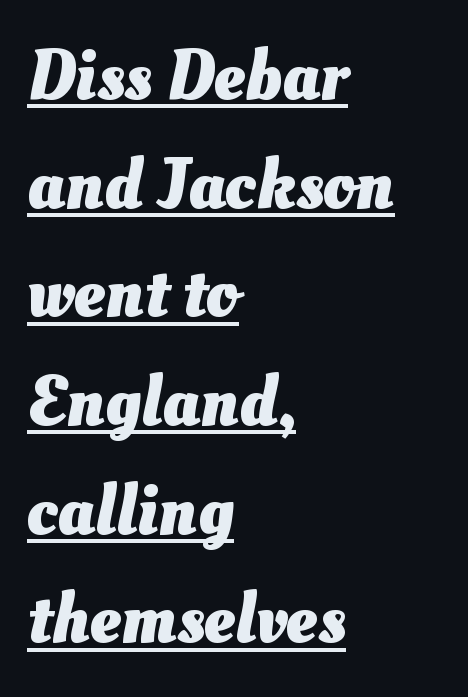
The image shows 71 px heavy type; set left-aligned, normal line spacing (1.53x), normal letter spacing, underlined; medium stroke contrast and a small x-height.
